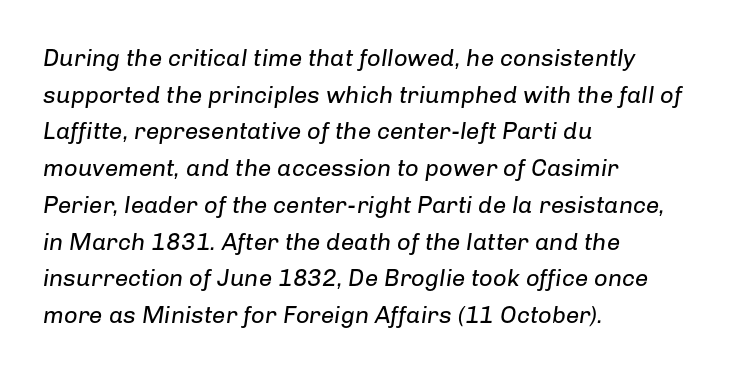
{"italic": "yes", "lean": "right", "slant_degrees": 8, "bold": "no", "underline": "no", "align": "left", "line_spacing": "normal", "line_spacing_ratio": 1.53, "letter_spacing": "normal", "letter_spacing_em": 0.0, "glyph_px": 24}
